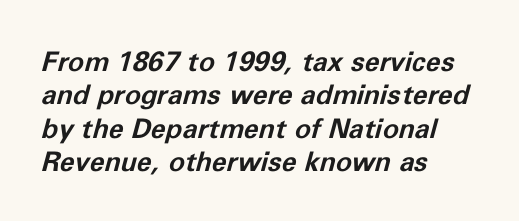
{"italic": "yes", "lean": "right", "slant_degrees": 11, "bold": "yes", "underline": "no", "align": "left", "line_spacing_ratio": 1.24, "letter_spacing": "normal", "letter_spacing_em": 0.0, "glyph_px": 27}
